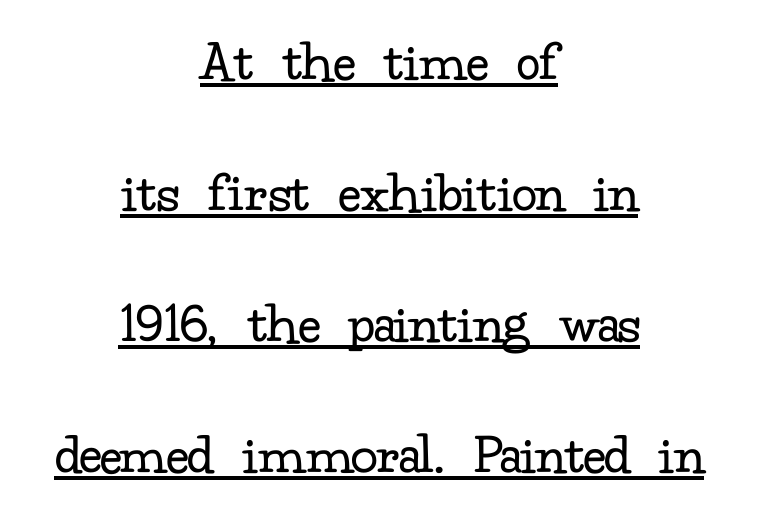
{"serif": "yes", "italic": "no", "bold": "no", "weight": "regular", "width": "normal", "stroke_contrast": "low", "x_height": "small", "monospaced": "no", "underline": "yes", "align": "center", "line_spacing": "loose", "line_spacing_ratio": 2.22, "letter_spacing": "normal", "letter_spacing_em": 0.0, "glyph_px": 59}
